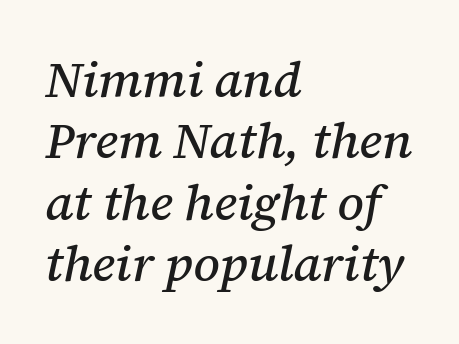
Q: Is the text italic (slanted)? A: Yes, it leans right by about 12 degrees.
Q: Is the typeface a serif or a sans-serif typeface? A: Serif.
Q: Is the text underlined? A: No.
Q: How is the paragraph aligned? A: Left-aligned.
Q: Is the spacing between letters normal or unusually wide? A: Normal.
Q: Width (condensed, normal, or wide)? A: Normal.
Q: Stroke contrast? A: Medium.
Q: x-height? A: Medium.
Q: Monospaced? A: No.
